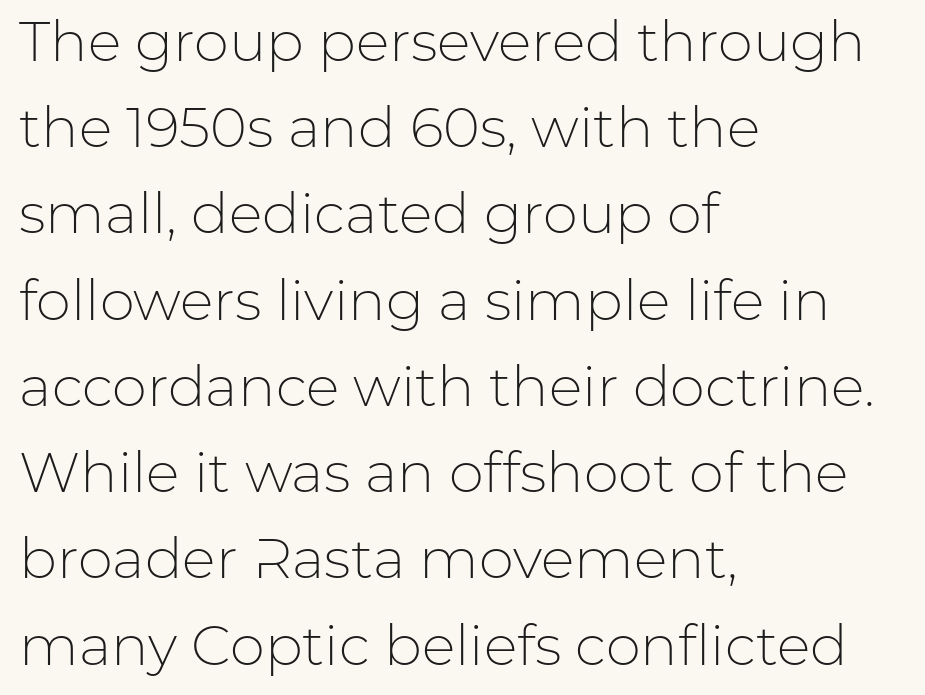
The image shows 56 px light sans-serif type, upright; set left-aligned, normal line spacing (1.54x), normal letter spacing, not underlined; low stroke contrast and a medium x-height.
